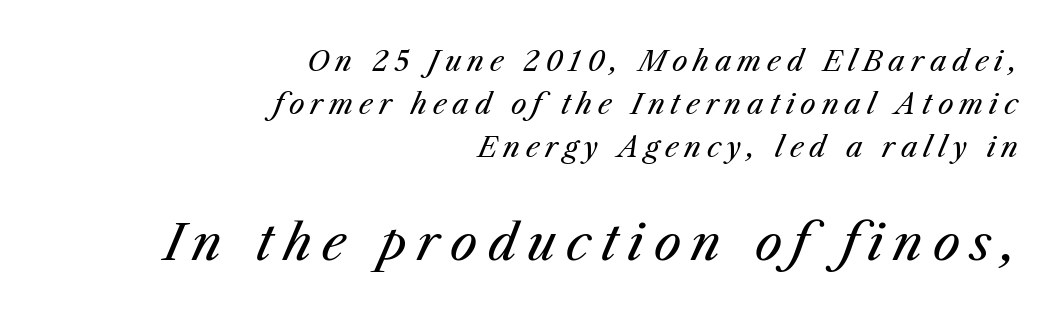
{"italic": "yes", "lean": "right", "slant_degrees": 23, "bold": "no", "weight": "regular", "width": "normal", "stroke_contrast": "medium", "x_height": "medium", "monospaced": "no", "underline": "no", "align": "right", "line_spacing": "normal", "line_spacing_ratio": 1.54, "letter_spacing": "wide", "letter_spacing_em": 0.21, "larger_block": "second", "size_ratio": 1.75, "glyph_px": 49}
